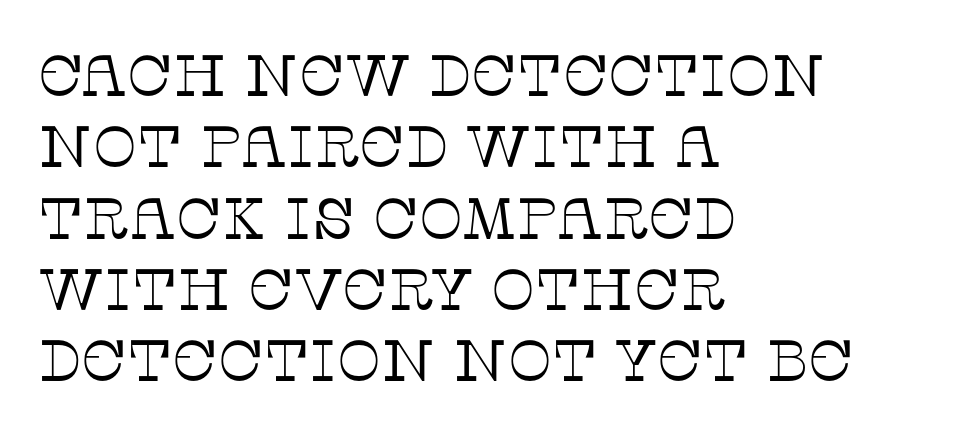
{"serif": "yes", "italic": "no", "bold": "no", "weight": "thin", "width": "normal", "stroke_contrast": "low", "x_height": "large", "monospaced": "no", "underline": "no", "align": "left", "line_spacing_ratio": 1.23, "letter_spacing": "normal", "letter_spacing_em": 0.0, "glyph_px": 58}
